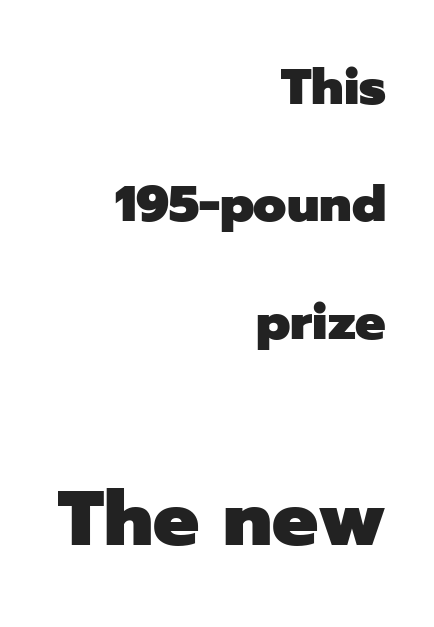
Q: Is the text bold? A: Yes.
Q: Is the text italic (slanted)? A: No, it is upright.
Q: Is the typeface a serif or a sans-serif typeface? A: Sans-serif.
Q: Is the text underlined? A: No.
Q: How is the paragraph aligned? A: Right-aligned.
Q: Is the spacing between letters normal or unusually wide? A: Normal.
Q: Is the spacing between lines tight, normal or loose? A: Loose.
Q: Which block of text is set in a larger size, the first (top) or the second (bottom)? A: The second (bottom) one.
Q: Width (condensed, normal, or wide)? A: Normal.
Q: Stroke contrast? A: Low.
Q: x-height? A: Medium.
Q: Monospaced? A: No.
